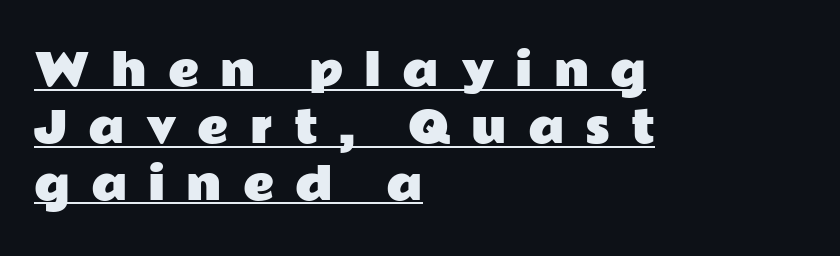
Q: Is the text italic (slanted)? A: No, it is upright.
Q: Is the typeface a serif or a sans-serif typeface? A: Sans-serif.
Q: Is the text underlined? A: Yes.
Q: How is the paragraph aligned? A: Left-aligned.
Q: Is the spacing between letters normal or unusually wide? A: Unusually wide.
Q: Is the spacing between lines tight, normal or loose? A: Normal.
Q: Width (condensed, normal, or wide)? A: Wide.
Q: Stroke contrast? A: Low.
Q: x-height? A: Medium.
Q: Monospaced? A: No.
